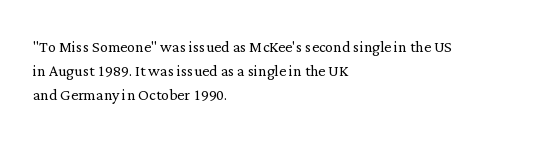
Tall strokes in this sample are plumb rather than angled. Decoration check: the copy has no underline. Words appear dense and cohesive because spacing is normal. The typesetter chose a ragged-right arrangement here.
